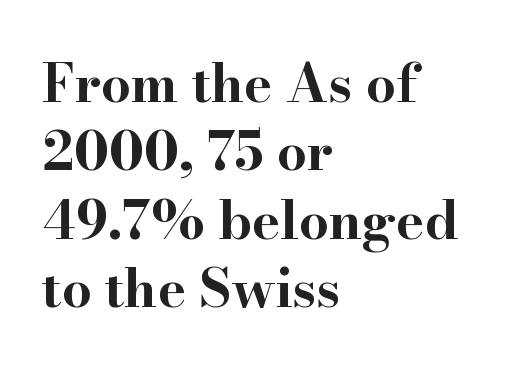
The image shows 53 px bold, wide serif type, upright; set left-aligned, normal line spacing (1.29x), normal letter spacing, not underlined; high stroke contrast and a small x-height.
